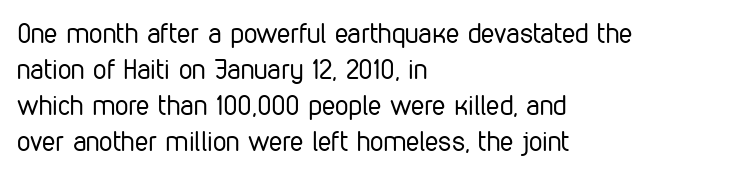
{"italic": "no", "bold": "no", "underline": "no", "align": "left", "line_spacing": "normal", "line_spacing_ratio": 1.33, "letter_spacing": "normal", "letter_spacing_em": 0.0, "glyph_px": 27}
